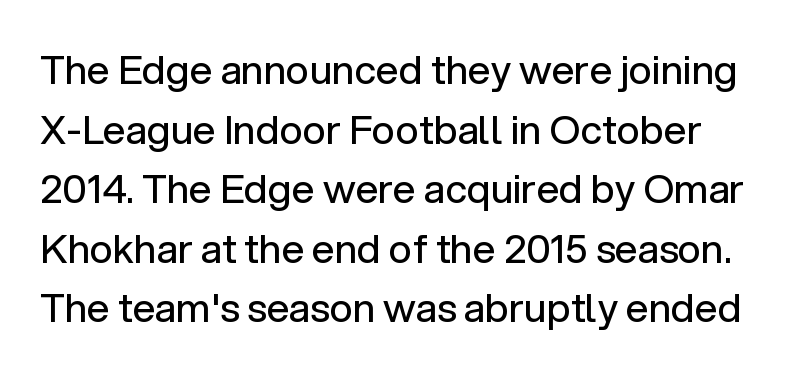
{"serif": "no", "italic": "no", "bold": "no", "weight": "regular", "width": "normal", "stroke_contrast": "low", "x_height": "medium", "monospaced": "no", "underline": "no", "line_spacing": "normal", "line_spacing_ratio": 1.49, "letter_spacing": "normal", "letter_spacing_em": 0.0, "glyph_px": 40}
